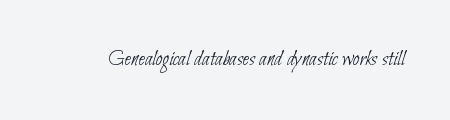
The image shows 23 px text type; set normal letter spacing, not underlined.
